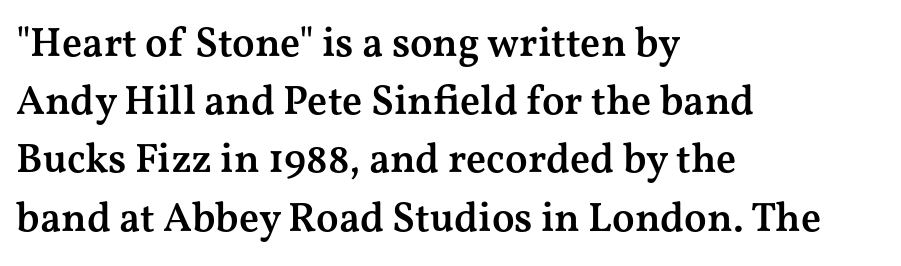
{"serif": "yes", "italic": "no", "bold": "semi", "weight": "semibold", "width": "wide", "stroke_contrast": "medium", "x_height": "medium", "monospaced": "no", "underline": "no", "align": "left", "line_spacing": "normal", "line_spacing_ratio": 1.42, "letter_spacing": "normal", "letter_spacing_em": 0.0, "glyph_px": 41}
